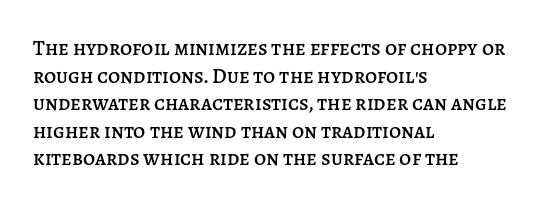
The image shows 21 px text type, upright; set left-aligned, normal line spacing (1.31x), normal letter spacing, not underlined.
